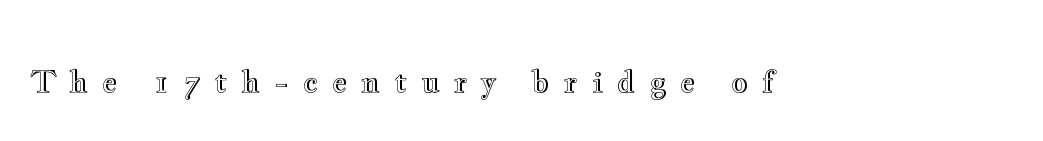
Q: Is the text italic (slanted)? A: No, it is upright.
Q: Is the text underlined? A: No.
Q: Is the spacing between letters normal or unusually wide? A: Unusually wide.
Q: Width (condensed, normal, or wide)? A: Wide.
Q: x-height? A: Small.
Q: Monospaced? A: No.
